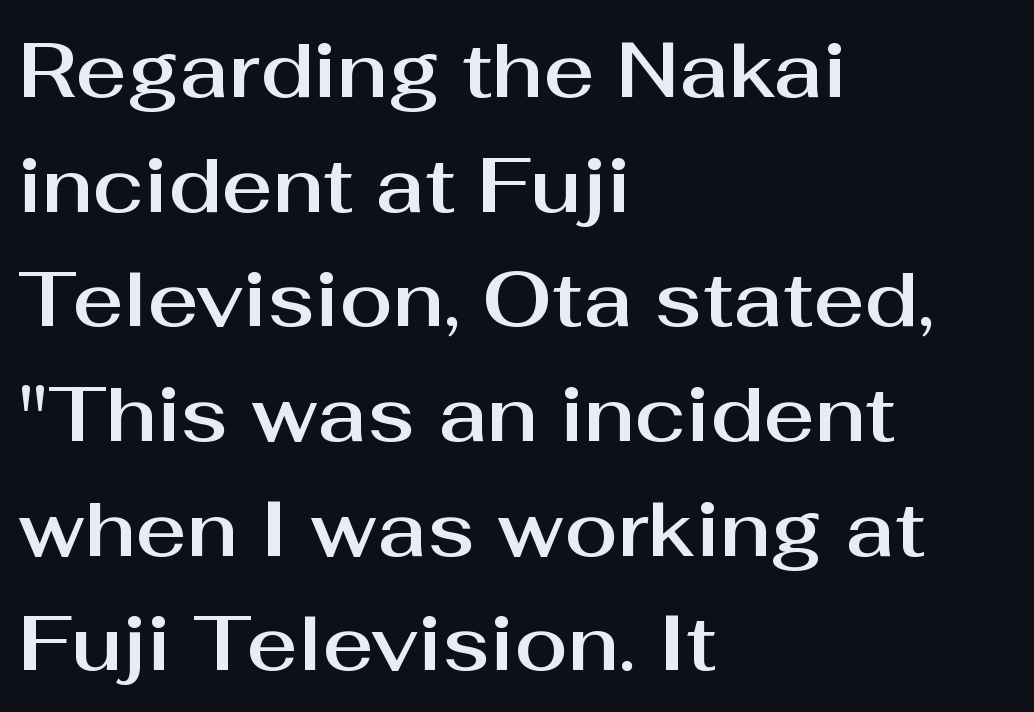
The image shows 78 px sans-serif type, upright; set left-aligned, normal line spacing (1.47x), normal letter spacing, not underlined; medium stroke contrast and a medium x-height.
